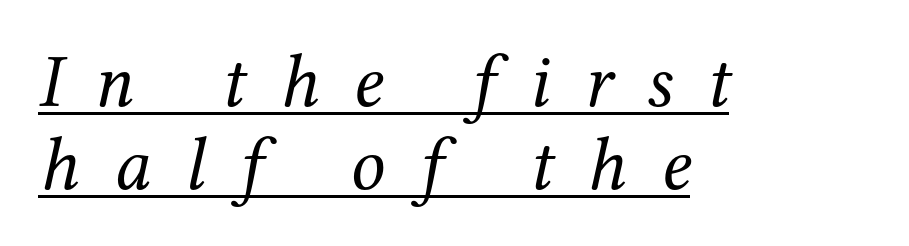
{"serif": "yes", "italic": "yes", "lean": "right", "slant_degrees": 12, "bold": "no", "weight": "regular", "width": "normal", "stroke_contrast": "medium", "x_height": "medium", "monospaced": "no", "underline": "yes", "align": "left", "line_spacing": "tight", "line_spacing_ratio": 1.09, "letter_spacing": "wide", "letter_spacing_em": 0.45, "glyph_px": 76}
